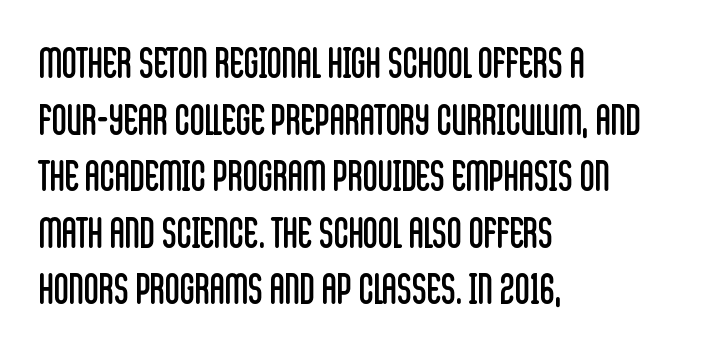
Q: Is the text bold? A: No.
Q: Is the text italic (slanted)? A: No, it is upright.
Q: Is the typeface a serif or a sans-serif typeface? A: Sans-serif.
Q: Is the text underlined? A: No.
Q: How is the paragraph aligned? A: Left-aligned.
Q: Is the spacing between letters normal or unusually wide? A: Normal.
Q: Is the spacing between lines tight, normal or loose? A: Normal.
Q: Width (condensed, normal, or wide)? A: Condensed.
Q: Stroke contrast? A: Low.
Q: x-height? A: Large.
Q: Monospaced? A: No.
